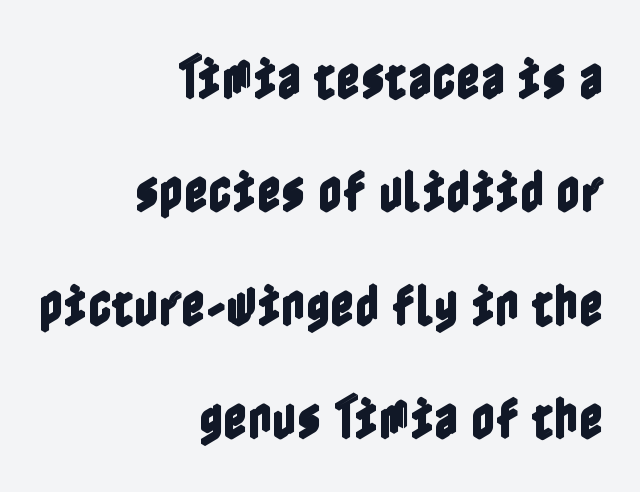
Q: Is the text italic (slanted)? A: No, it is upright.
Q: Is the text underlined? A: No.
Q: How is the paragraph aligned? A: Right-aligned.
Q: Is the spacing between letters normal or unusually wide? A: Normal.
Q: Is the spacing between lines tight, normal or loose? A: Loose.
Q: Width (condensed, normal, or wide)? A: Condensed.
Q: x-height? A: Medium.
